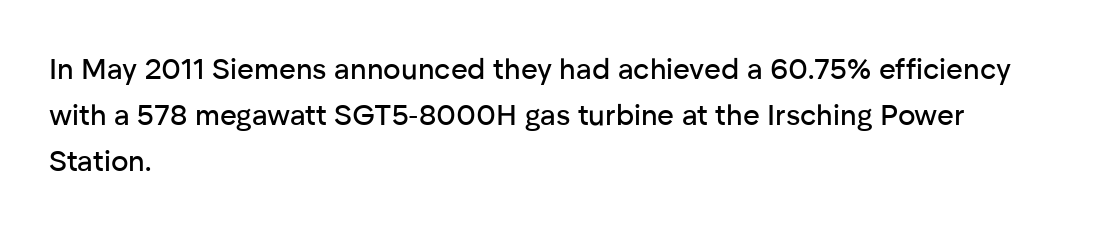
The image shows 29 px sans-serif type, upright; set left-aligned, normal line spacing (1.58x), normal letter spacing, not underlined; low stroke contrast and a medium x-height.
